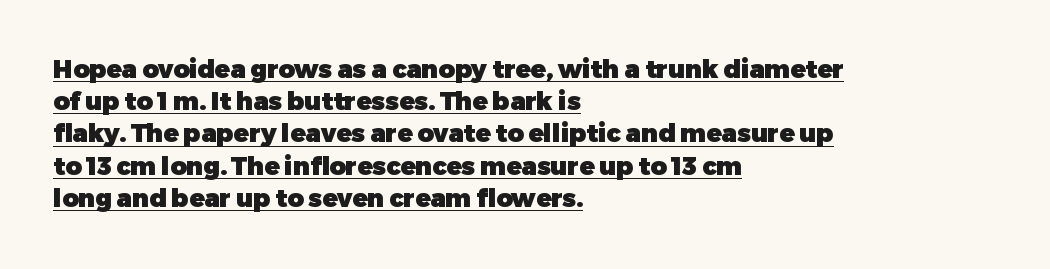
Q: Is the text bold? A: Yes.
Q: Is the text italic (slanted)? A: No, it is upright.
Q: Is the text underlined? A: Yes.
Q: How is the paragraph aligned? A: Left-aligned.
Q: Is the spacing between letters normal or unusually wide? A: Normal.
Q: Is the spacing between lines tight, normal or loose? A: Normal.
